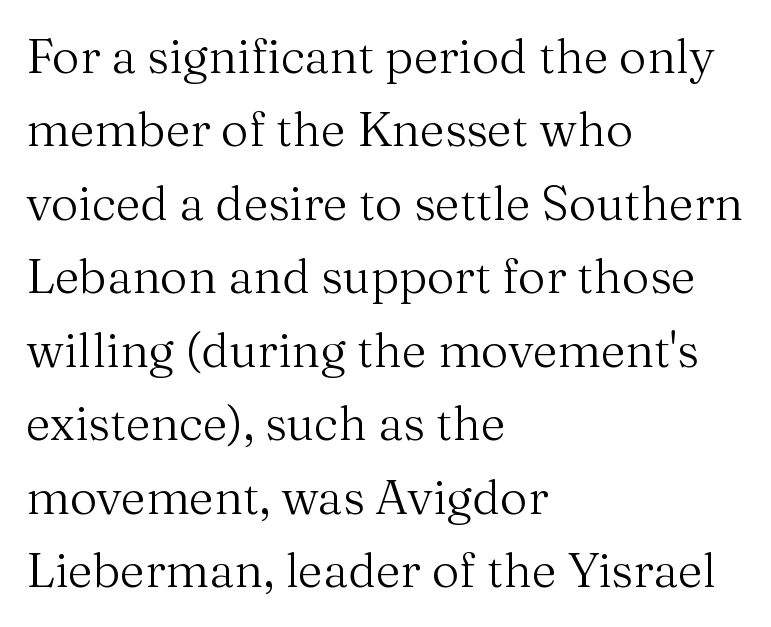
{"serif": "yes", "italic": "no", "bold": "no", "weight": "regular", "width": "normal", "stroke_contrast": "medium", "x_height": "medium", "monospaced": "no", "underline": "no", "align": "left", "line_spacing": "normal", "line_spacing_ratio": 1.53, "letter_spacing": "normal", "letter_spacing_em": 0.0, "glyph_px": 48}
